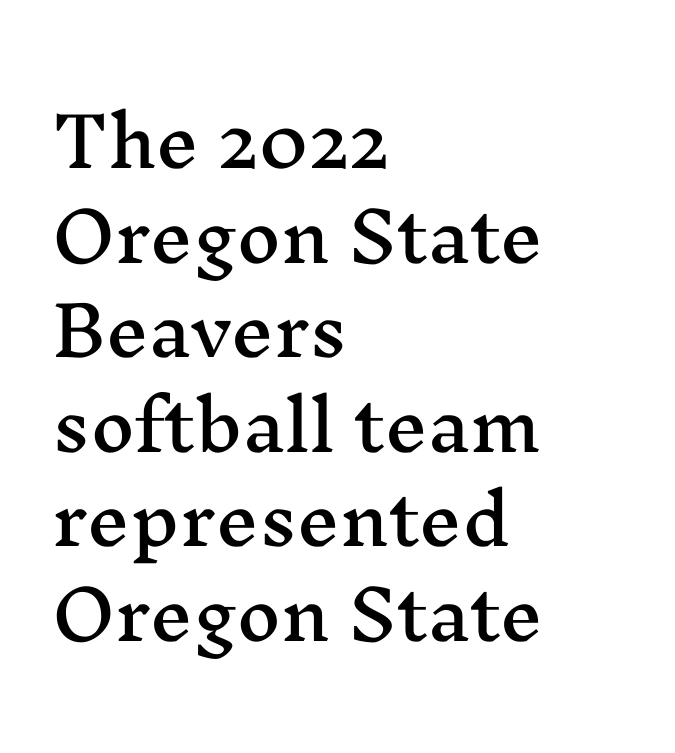
The image shows 68 px wide serif type, upright; set left-aligned, normal line spacing (1.39x), normal letter spacing, not underlined; medium stroke contrast and a medium x-height.
